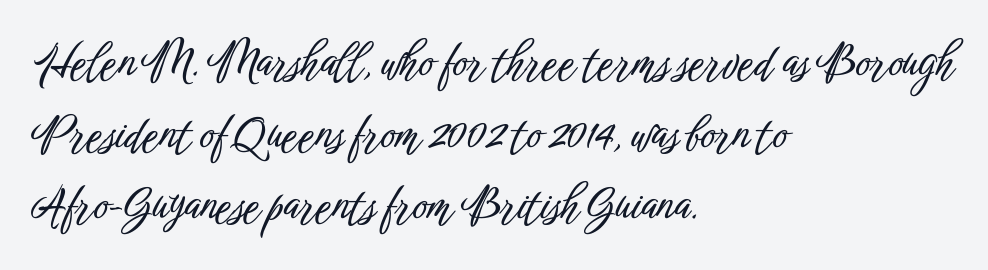
In CSS terms this would be text-align: left. Does the leading feel generous? No, just average. Unlike a traditional serif, this face leaves its strokes unadorned. Is this a fixed-width face? No — the glyphs have proportional, varying widths.
